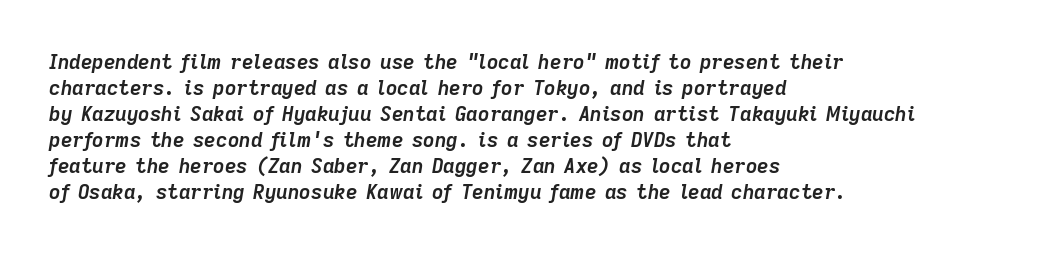
The image shows 20 px bold type, italic (leaning right); set left-aligned, normal line spacing (1.3x), normal letter spacing, not underlined.
